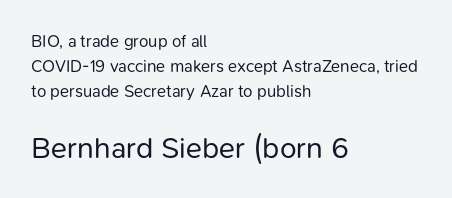
{"serif": "no", "italic": "no", "bold": "no", "weight": "regular", "width": "normal", "stroke_contrast": "low", "x_height": "medium", "monospaced": "no", "underline": "no", "align": "left", "line_spacing": "normal", "line_spacing_ratio": 1.48, "letter_spacing": "normal", "letter_spacing_em": 0.0, "larger_block": "second", "size_ratio": 1.76, "glyph_px": 30}
